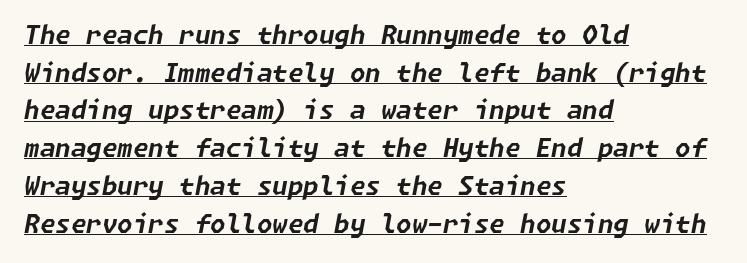
Q: Is the text bold? A: Yes.
Q: Is the text italic (slanted)? A: Yes, it leans right by about 11 degrees.
Q: Is the text underlined? A: Yes.
Q: How is the paragraph aligned? A: Left-aligned.
Q: Is the spacing between letters normal or unusually wide? A: Normal.
Q: Is the spacing between lines tight, normal or loose? A: Normal.
